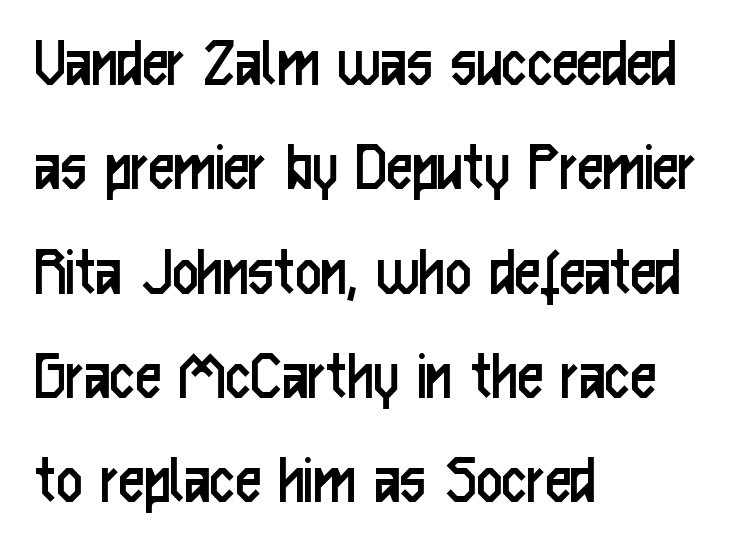
{"serif": "no", "italic": "no", "bold": "no", "weight": "regular", "width": "condensed", "stroke_contrast": "low", "x_height": "medium", "monospaced": "no", "underline": "no", "align": "left", "line_spacing": "normal", "line_spacing_ratio": 1.47, "letter_spacing": "normal", "letter_spacing_em": 0.0, "glyph_px": 71}
